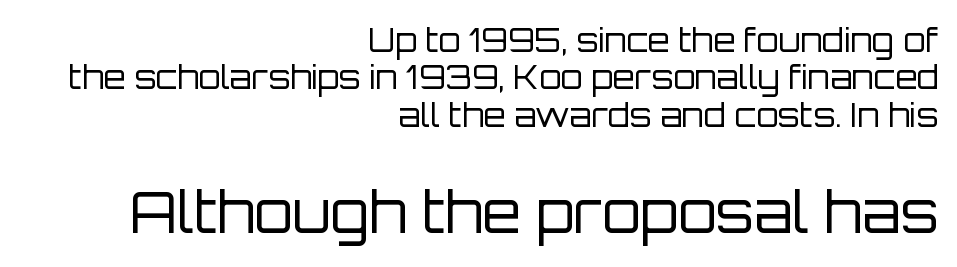
The area under the type is left untouched. Look at the tracking — it's just the regular setting, nothing added. Typeset ragged left — the right edge is the straight one. The letters carry no serifs — their stems end cleanly without finishing strokes. Two sizes are in play, and the larger belongs to the second block. The letters advance in unequal steps, a hallmark of proportional type.
